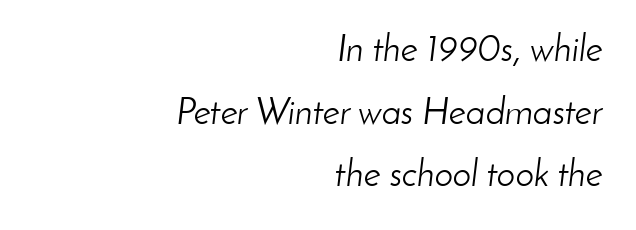
{"italic": "yes", "lean": "right", "slant_degrees": 8, "bold": "no", "weight": "light", "width": "normal", "stroke_contrast": "low", "x_height": "small", "monospaced": "no", "underline": "no", "align": "right", "line_spacing": "normal", "line_spacing_ratio": 1.69, "letter_spacing": "normal", "letter_spacing_em": 0.0, "glyph_px": 37}
